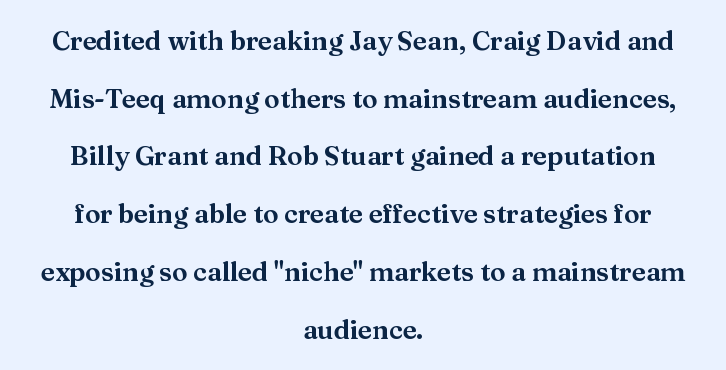
Q: Is the text italic (slanted)? A: No, it is upright.
Q: Is the text underlined? A: No.
Q: How is the paragraph aligned? A: Centered.
Q: Is the spacing between letters normal or unusually wide? A: Normal.
Q: Is the spacing between lines tight, normal or loose? A: Loose.
